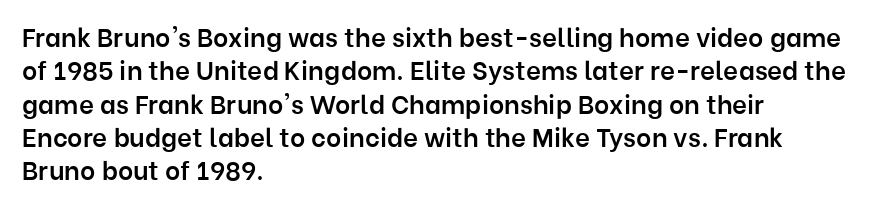
{"italic": "no", "bold": "semi", "underline": "no", "align": "left", "line_spacing": "normal", "line_spacing_ratio": 1.28, "letter_spacing": "normal", "letter_spacing_em": 0.0, "glyph_px": 26}
